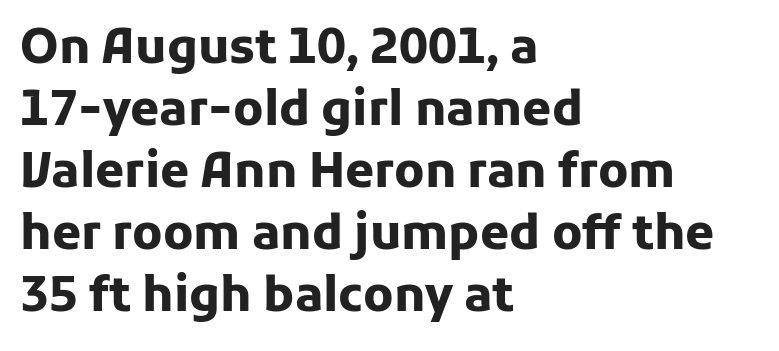
{"serif": "no", "italic": "no", "bold": "yes", "weight": "heavy", "width": "normal", "stroke_contrast": "low", "x_height": "medium", "monospaced": "no", "underline": "no", "align": "left", "line_spacing": "normal", "line_spacing_ratio": 1.32, "letter_spacing": "normal", "letter_spacing_em": 0.0, "glyph_px": 47}
